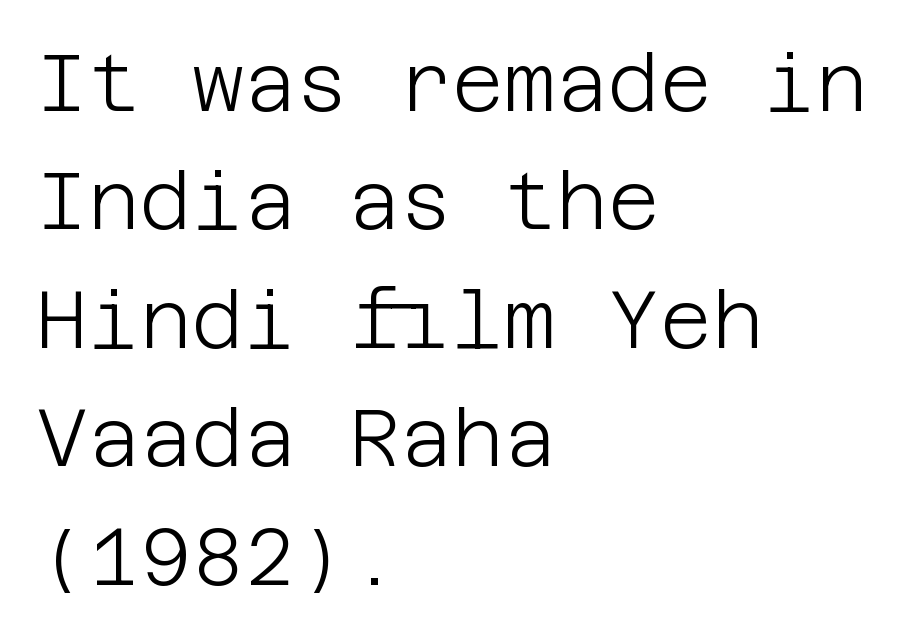
Q: Is the text bold? A: No.
Q: Is the text italic (slanted)? A: No, it is upright.
Q: Is the typeface a serif or a sans-serif typeface? A: Sans-serif.
Q: Is the text underlined? A: No.
Q: How is the paragraph aligned? A: Left-aligned.
Q: Is the spacing between letters normal or unusually wide? A: Normal.
Q: Is the spacing between lines tight, normal or loose? A: Normal.
Q: Width (condensed, normal, or wide)? A: Normal.
Q: Stroke contrast? A: Low.
Q: x-height? A: Large.
